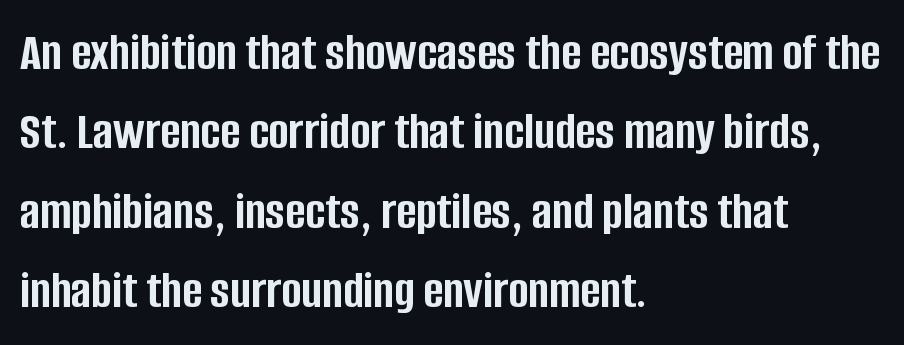
The leading is moderate, giving the passage an even texture. The font family rendered here belongs to the sans-serif group. The area under the type is left untouched. Quick note: not italic, upright. Pretty heavy lettering here — definitely bold. The rendering uses natural spacing where letterforms have individual widths.
